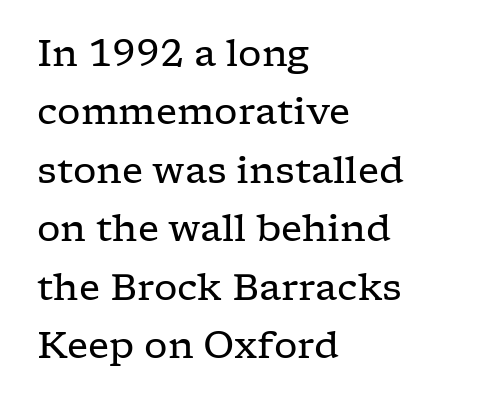
The image shows 37 px regular-weight, wide serif type, upright; set left-aligned, normal line spacing (1.58x), normal letter spacing, not underlined; low stroke contrast and a medium x-height.
